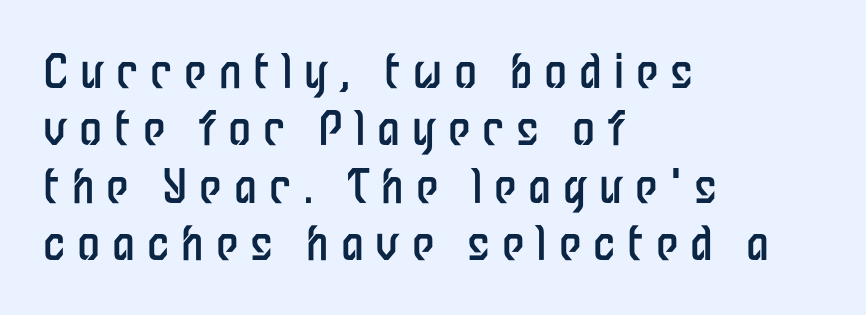
The image shows 46 px regular-weight, condensed sans-serif type, upright; set left-aligned, normal line spacing (1.25x), unusually wide letter spacing (+0.26 em), not underlined; low stroke contrast and a medium x-height.
